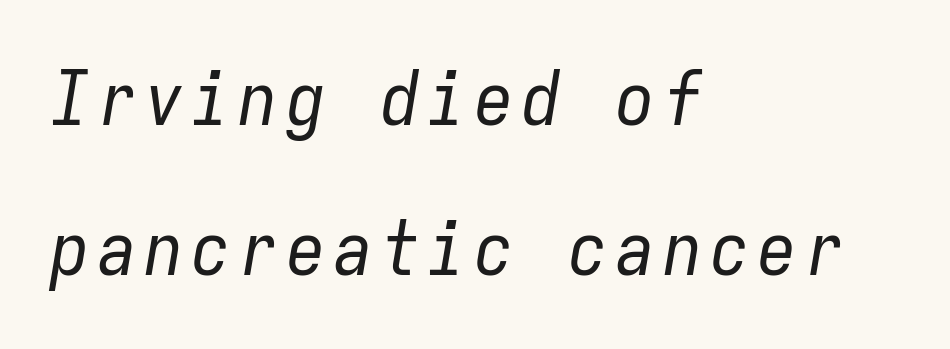
{"italic": "yes", "lean": "right", "slant_degrees": 9, "bold": "no", "weight": "regular", "width": "condensed", "stroke_contrast": "low", "x_height": "medium", "monospaced": "yes", "underline": "no", "align": "left", "line_spacing": "loose", "line_spacing_ratio": 1.98, "glyph_px": 76}
